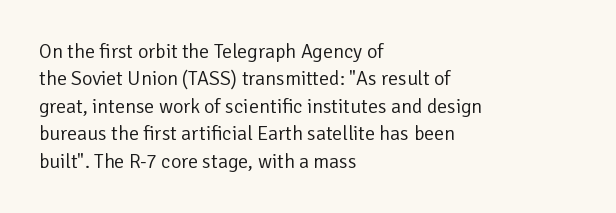
Q: Is the text bold? A: No.
Q: Is the text italic (slanted)? A: No, it is upright.
Q: Is the text underlined? A: No.
Q: How is the paragraph aligned? A: Left-aligned.
Q: Is the spacing between letters normal or unusually wide? A: Normal.
Q: Is the spacing between lines tight, normal or loose? A: Normal.
